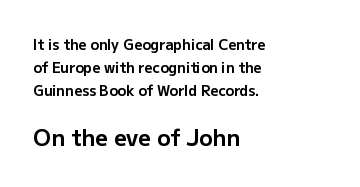
The image shows 22 px bold type, upright; set left-aligned, normal line spacing (1.66x), normal letter spacing, not underlined; the second (bottom) block is 1.57x larger.
